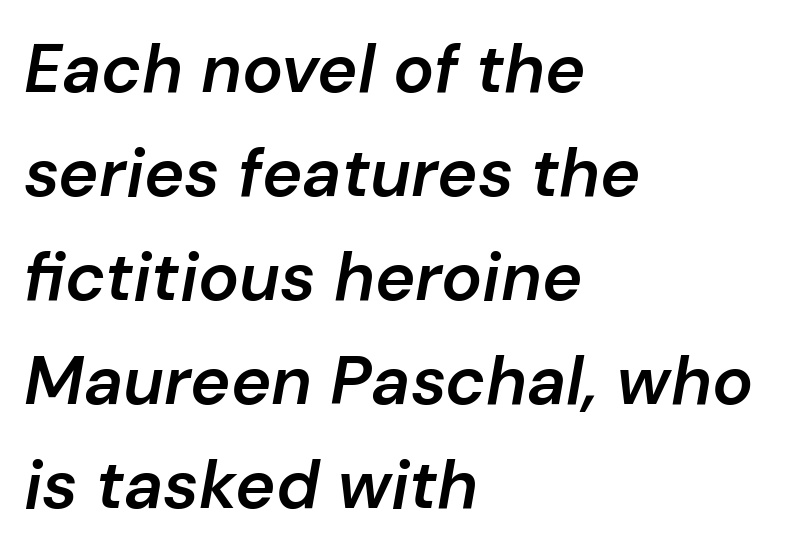
Inter-character spacing is left at the font's built-in metrics. The space beneath each line is pristine and unruled. The lines in this sample share a left origin and differ only in where they stop. Emphasis-style slanted type is in use. Varying glyph widths throughout — classic text-font behaviour.
